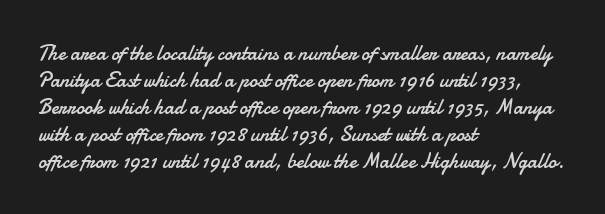
The image shows 21 px text type; set left-aligned, normal line spacing (1.28x), normal letter spacing, not underlined.
